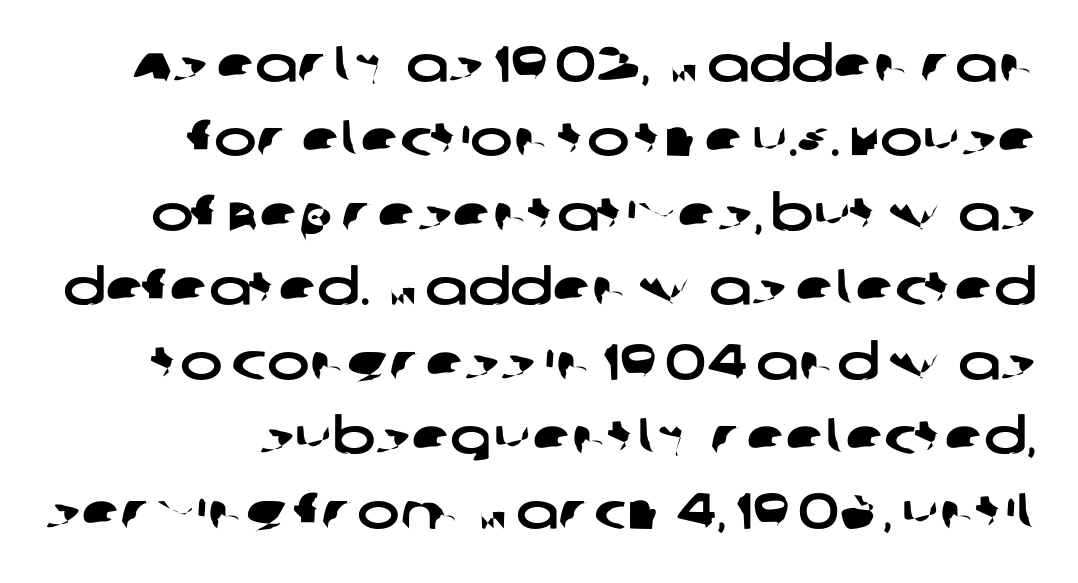
{"serif": "no", "width": "wide", "stroke_contrast": "low", "x_height": "large", "monospaced": "no", "underline": "no", "line_spacing": "normal", "line_spacing_ratio": 1.46, "letter_spacing": "normal", "letter_spacing_em": 0.0, "glyph_px": 51}
